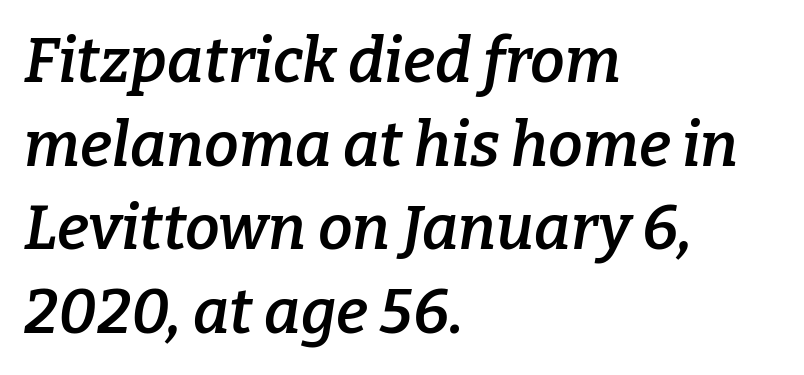
The image shows 62 px semibold serif type, italic (leaning right); set left-aligned, normal line spacing (1.35x), normal letter spacing, not underlined; low stroke contrast and a medium x-height.
